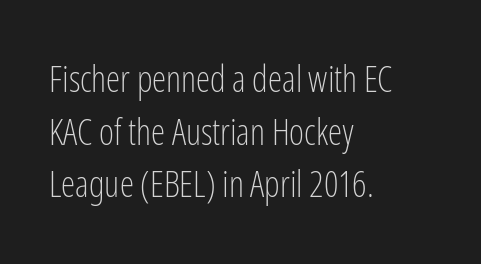
The image shows 36 px light, condensed sans-serif type, upright; set left-aligned, normal line spacing (1.46x), normal letter spacing, not underlined; low stroke contrast and a medium x-height.
